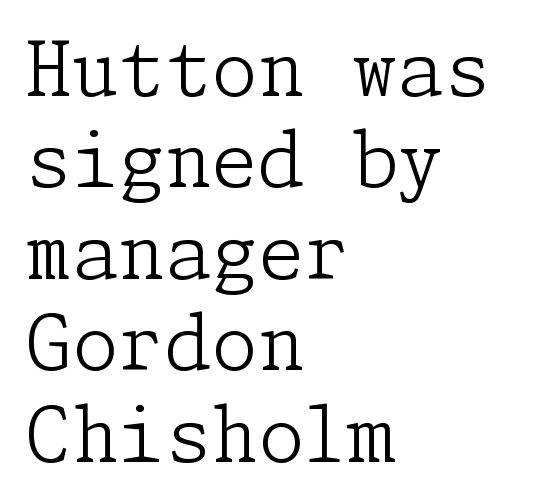
The image shows 75 px light serif type, upright; set left-aligned, line spacing 1.22x, normal letter spacing, not underlined; low stroke contrast and a medium x-height.
